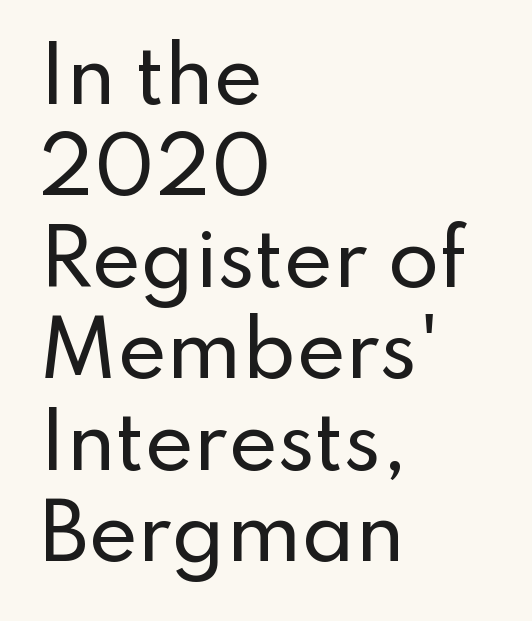
{"serif": "no", "italic": "no", "width": "normal", "stroke_contrast": "low", "x_height": "small", "monospaced": "no", "underline": "no", "align": "left", "line_spacing_ratio": 1.22, "letter_spacing": "normal", "letter_spacing_em": 0.0, "glyph_px": 75}
